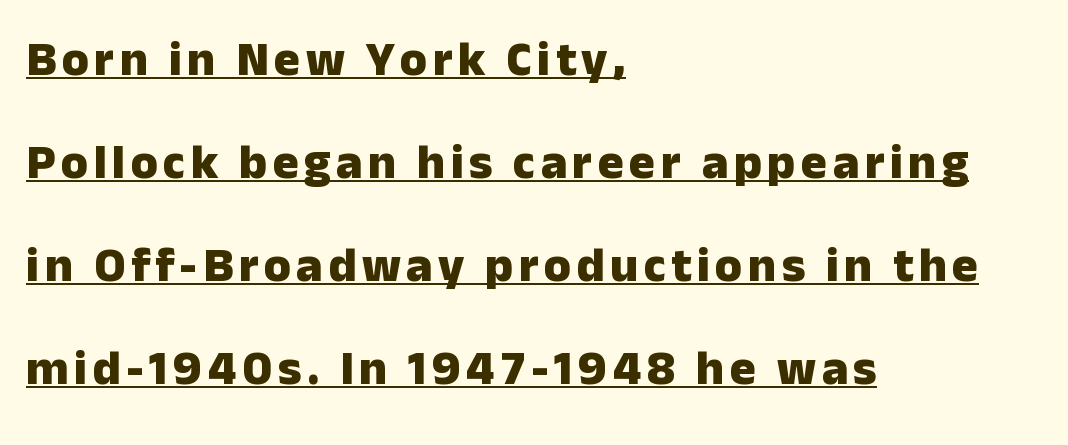
Q: Is the text bold? A: Yes.
Q: Is the text italic (slanted)? A: No, it is upright.
Q: Is the typeface a serif or a sans-serif typeface? A: Sans-serif.
Q: Is the text underlined? A: Yes.
Q: How is the paragraph aligned? A: Left-aligned.
Q: Is the spacing between lines tight, normal or loose? A: Loose.
Q: Width (condensed, normal, or wide)? A: Normal.
Q: Stroke contrast? A: Low.
Q: x-height? A: Medium.
Q: Monospaced? A: No.
